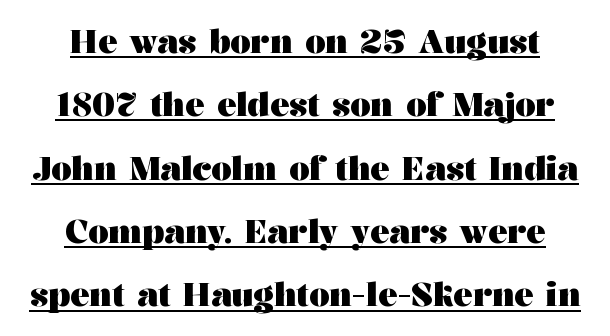
Q: Is the text bold? A: Yes.
Q: Is the text italic (slanted)? A: No, it is upright.
Q: Is the typeface a serif or a sans-serif typeface? A: Serif.
Q: Is the text underlined? A: Yes.
Q: How is the paragraph aligned? A: Centered.
Q: Is the spacing between letters normal or unusually wide? A: Normal.
Q: Is the spacing between lines tight, normal or loose? A: Loose.
Q: Width (condensed, normal, or wide)? A: Wide.
Q: Stroke contrast? A: Medium.
Q: x-height? A: Medium.
Q: Monospaced? A: No.
